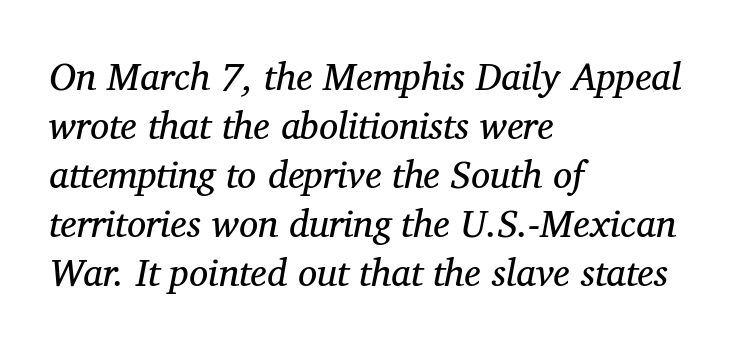
The image shows 38 px regular-weight serif type, italic (leaning right); set left-aligned, normal line spacing (1.29x), normal letter spacing, not underlined; medium stroke contrast and a medium x-height.
